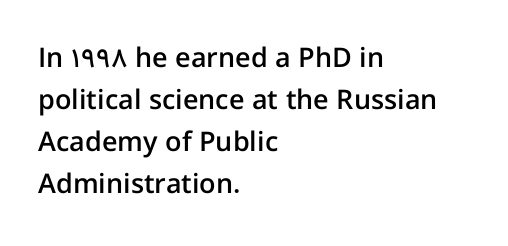
{"italic": "no", "bold": "semi", "underline": "no", "align": "left", "line_spacing": "normal", "line_spacing_ratio": 1.56, "letter_spacing": "normal", "letter_spacing_em": 0.0, "glyph_px": 27}
